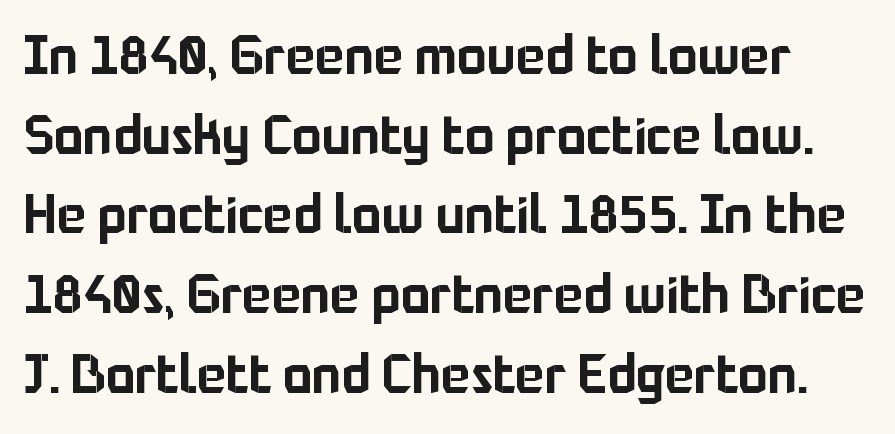
Q: Is the text italic (slanted)? A: No, it is upright.
Q: Is the typeface a serif or a sans-serif typeface? A: Sans-serif.
Q: Is the text underlined? A: No.
Q: Is the spacing between letters normal or unusually wide? A: Normal.
Q: Is the spacing between lines tight, normal or loose? A: Normal.
Q: Width (condensed, normal, or wide)? A: Normal.
Q: Stroke contrast? A: Low.
Q: x-height? A: Medium.
Q: Monospaced? A: No.
